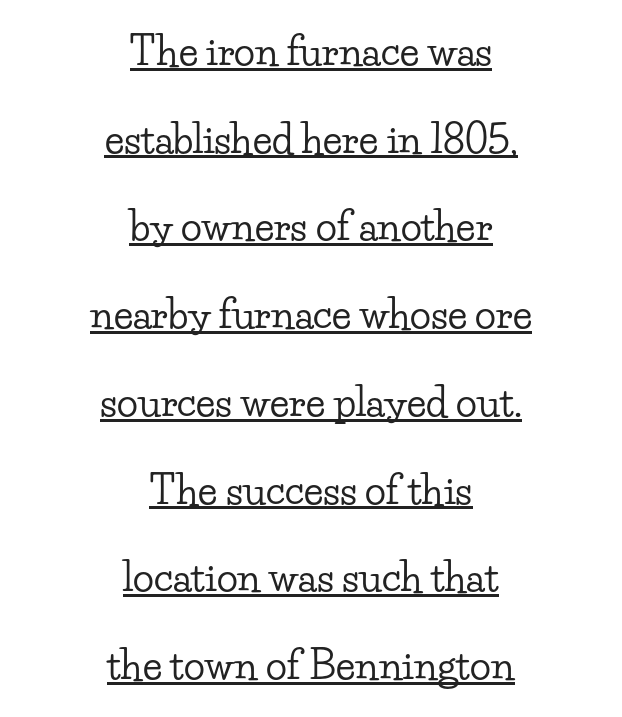
{"serif": "yes", "italic": "no", "width": "wide", "stroke_contrast": "low", "x_height": "small", "monospaced": "no", "underline": "yes", "align": "center", "line_spacing": "loose", "line_spacing_ratio": 2.25, "letter_spacing": "normal", "letter_spacing_em": 0.0, "glyph_px": 39}
